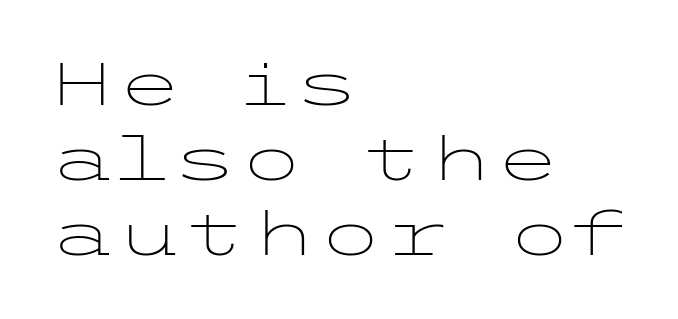
The letterforms sit shoulder to shoulder at normal distance. Letters rest on an invisible, unmarked baseline. Serifs: no, the terminals of the letterforms are clean. Is the type heavy? It reads as light-to-regular instead.
